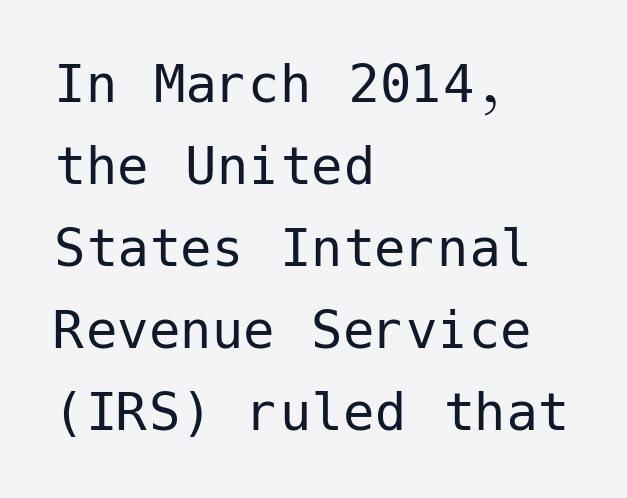
The image shows 63 px regular-weight sans-serif type, upright; set left-aligned, normal line spacing (1.3x), normal letter spacing, not underlined; low stroke contrast and a medium x-height.
